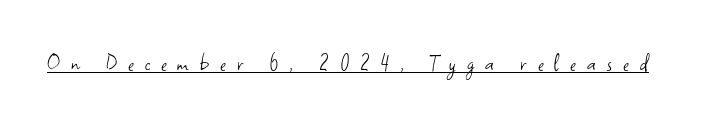
{"bold": "no", "underline": "yes", "letter_spacing": "wide", "letter_spacing_em": 0.44, "glyph_px": 25}
